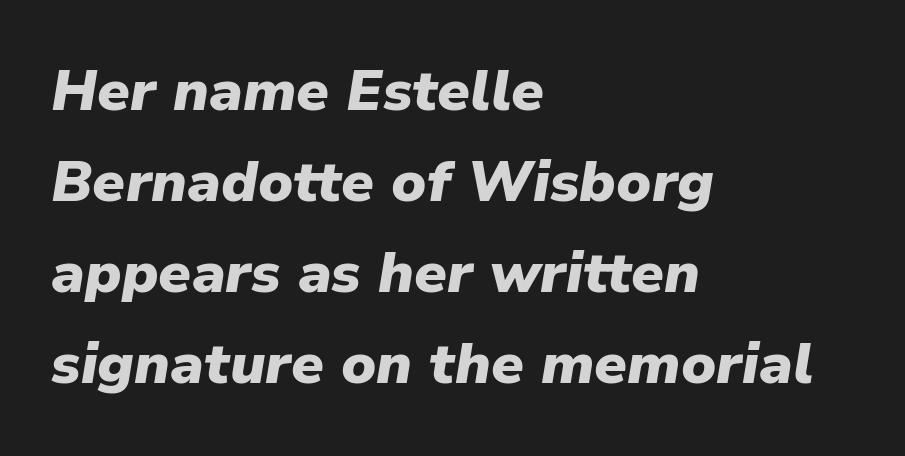
Q: Is the text bold? A: Yes.
Q: Is the text italic (slanted)? A: Yes, it leans right by about 9 degrees.
Q: Is the text underlined? A: No.
Q: How is the paragraph aligned? A: Left-aligned.
Q: Is the spacing between letters normal or unusually wide? A: Normal.
Q: Is the spacing between lines tight, normal or loose? A: Normal.
Q: Width (condensed, normal, or wide)? A: Normal.
Q: Stroke contrast? A: Low.
Q: x-height? A: Medium.
Q: Monospaced? A: No.
